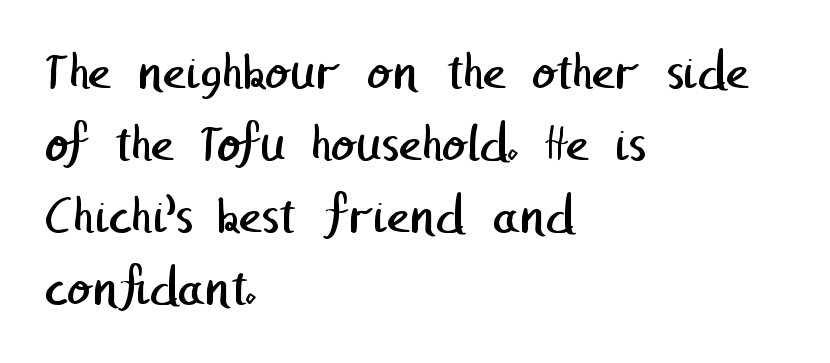
Look at the tracking — it's just the regular setting, nothing added. Type without underlining. Notice how descenders clear the ascenders below comfortably — that's standard leading. Heft: none added — not bold. The paragraph shown leans on its left margin. Examine the stroke ends and you'll find no serifs.
